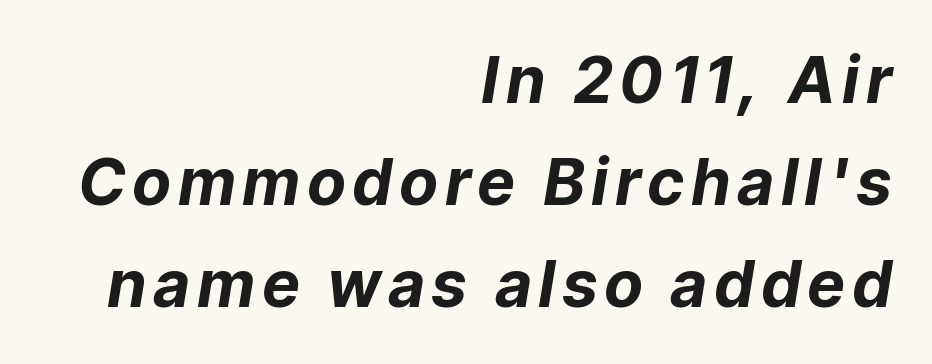
The image shows 64 px bold type, italic (leaning right); set right-aligned, normal line spacing (1.59x), not underlined; low stroke contrast and a medium x-height.
